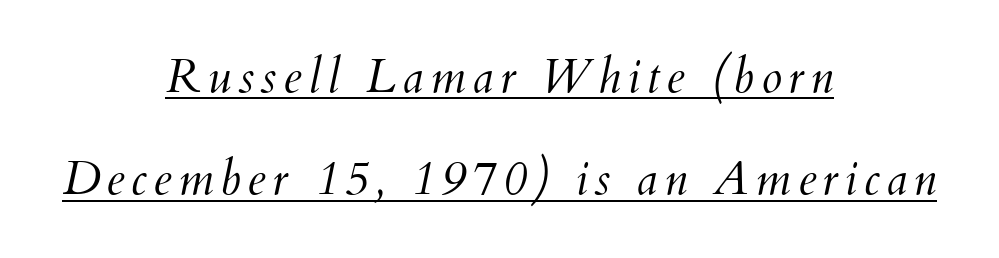
{"italic": "yes", "lean": "right", "slant_degrees": 12, "bold": "no", "weight": "light", "width": "normal", "stroke_contrast": "medium", "x_height": "small", "monospaced": "no", "underline": "yes", "align": "center", "line_spacing": "loose", "line_spacing_ratio": 2.18, "glyph_px": 47}
